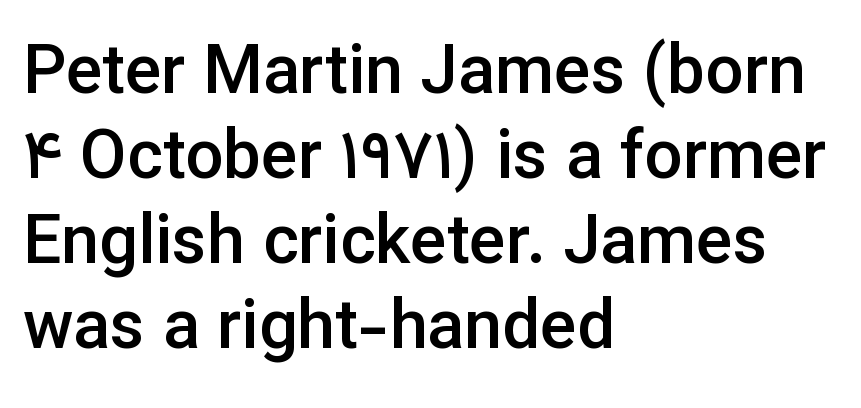
Q: Is the text bold? A: Semi-bold.
Q: Is the text italic (slanted)? A: No, it is upright.
Q: Is the typeface a serif or a sans-serif typeface? A: Sans-serif.
Q: Is the text underlined? A: No.
Q: How is the paragraph aligned? A: Left-aligned.
Q: Is the spacing between letters normal or unusually wide? A: Normal.
Q: Is the spacing between lines tight, normal or loose? A: Normal.
Q: Width (condensed, normal, or wide)? A: Normal.
Q: Stroke contrast? A: Low.
Q: x-height? A: Medium.
Q: Monospaced? A: No.
